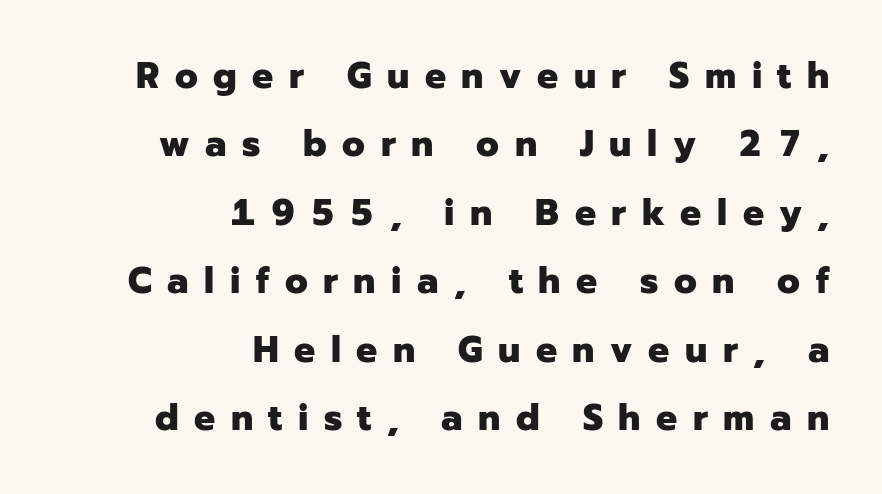
{"serif": "no", "italic": "no", "bold": "yes", "weight": "heavy", "width": "normal", "stroke_contrast": "low", "x_height": "medium", "monospaced": "no", "underline": "no", "align": "right", "line_spacing_ratio": 1.85, "letter_spacing": "wide", "letter_spacing_em": 0.42, "glyph_px": 37}
